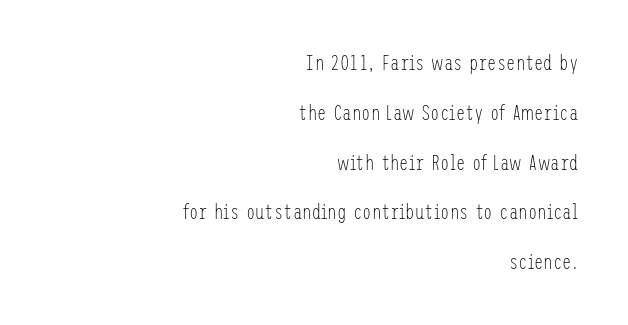
Italic? Not at all — the glyphs are vertical. The type is set solid horizontally, with unmodified tracking. The cut favours lightness, reaching ordinary text weight at its darkest. Regarding leading, the lines here are spaced well apart. Only glyphs here, with clear space below each row. Does the copy run flush right? Yes — the right margin is perfectly even.
